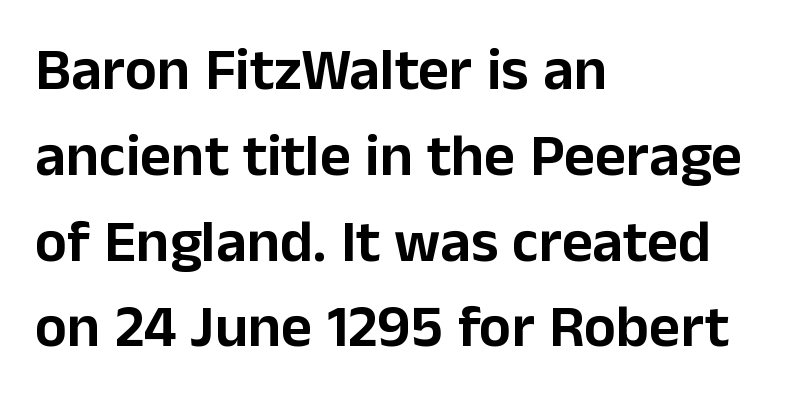
{"serif": "no", "italic": "no", "width": "normal", "stroke_contrast": "low", "x_height": "medium", "monospaced": "no", "underline": "no", "align": "left", "line_spacing": "normal", "line_spacing_ratio": 1.43, "letter_spacing": "normal", "letter_spacing_em": 0.0, "glyph_px": 60}
